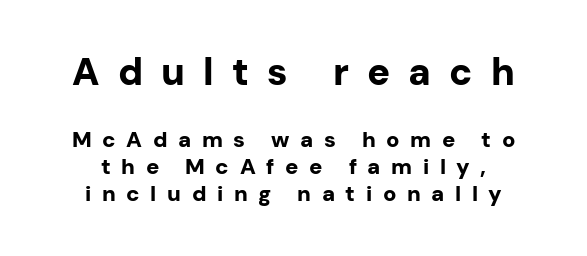
This rendering features lettering with no underline. Of the two passages, the one on top uses the larger point size. The characters look thick and weighty, a clear bold. How are the letters spaced? Widely, with obvious added tracking. These lines are centered, leaving both edges ragged.
